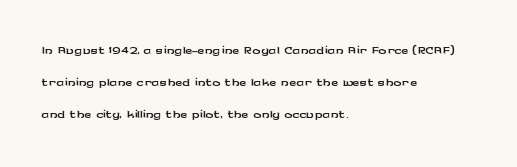
The letterforms sit shoulder to shoulder at normal distance. Ordinary non-slanted type is in use. All the whitespace from short lines collects on the right. The space between consecutive lines is moderate. The area under the type is left untouched.
